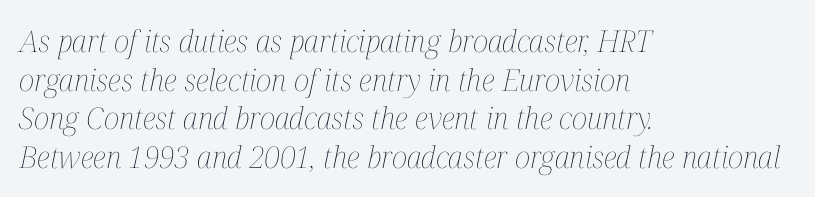
Q: Is the text bold? A: No.
Q: Is the text italic (slanted)? A: Yes, it leans right by about 12 degrees.
Q: Is the text underlined? A: No.
Q: How is the paragraph aligned? A: Left-aligned.
Q: Is the spacing between letters normal or unusually wide? A: Normal.
Q: Is the spacing between lines tight, normal or loose? A: Normal.
Q: Width (condensed, normal, or wide)? A: Condensed.
Q: Stroke contrast? A: Medium.
Q: x-height? A: Medium.
Q: Monospaced? A: No.
